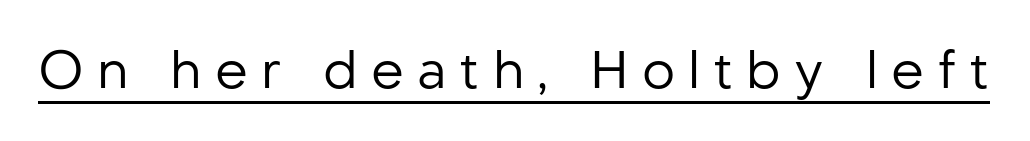
Q: Is the text bold? A: No.
Q: Is the text italic (slanted)? A: No, it is upright.
Q: Is the typeface a serif or a sans-serif typeface? A: Sans-serif.
Q: Is the text underlined? A: Yes.
Q: Is the spacing between letters normal or unusually wide? A: Unusually wide.
Q: Width (condensed, normal, or wide)? A: Normal.
Q: Stroke contrast? A: Low.
Q: x-height? A: Medium.
Q: Monospaced? A: No.
